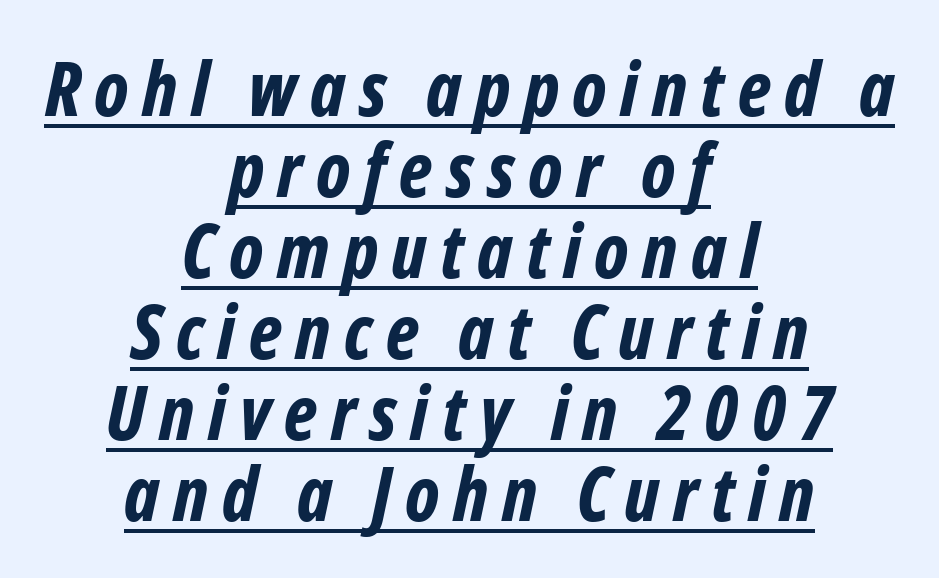
{"italic": "yes", "lean": "right", "slant_degrees": 12, "bold": "yes", "weight": "bold", "width": "condensed", "stroke_contrast": "low", "x_height": "medium", "monospaced": "no", "underline": "yes", "align": "center", "line_spacing": "tight", "line_spacing_ratio": 1.08, "glyph_px": 75}
